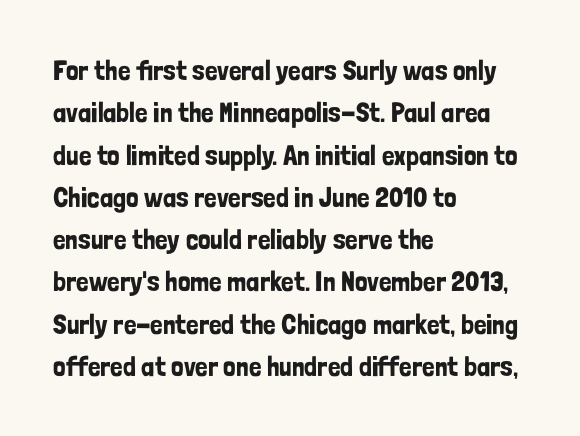
The image shows 28 px condensed sans-serif type, upright; set left-aligned, normal line spacing (1.51x), normal letter spacing, not underlined; low stroke contrast and a medium x-height.
